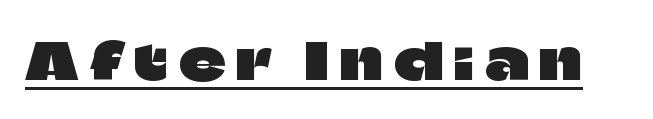
The image shows 51 px sans-serif type, upright; set unusually wide letter spacing (+0.22 em), underlined; low stroke contrast and a large x-height.
